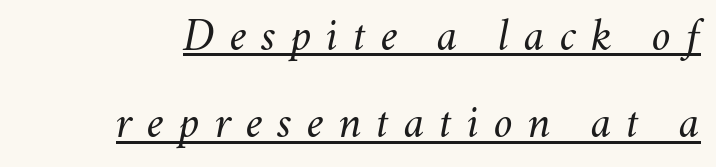
Q: Is the text bold? A: No.
Q: Is the text italic (slanted)? A: Yes, it leans right by about 11 degrees.
Q: Is the text underlined? A: Yes.
Q: Is the spacing between letters normal or unusually wide? A: Unusually wide.
Q: Is the spacing between lines tight, normal or loose? A: Loose.
Q: Width (condensed, normal, or wide)? A: Normal.
Q: Stroke contrast? A: Medium.
Q: x-height? A: Small.
Q: Monospaced? A: No.
